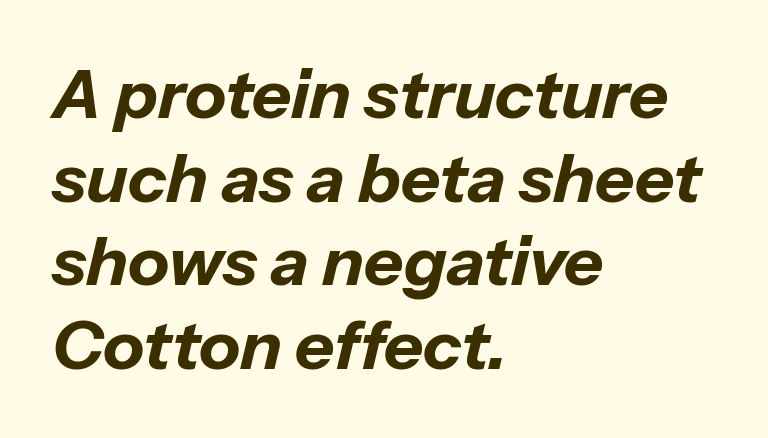
The image shows 68 px bold type, italic (leaning right); set left-aligned, line spacing 1.23x, normal letter spacing, not underlined; low stroke contrast and a medium x-height.
